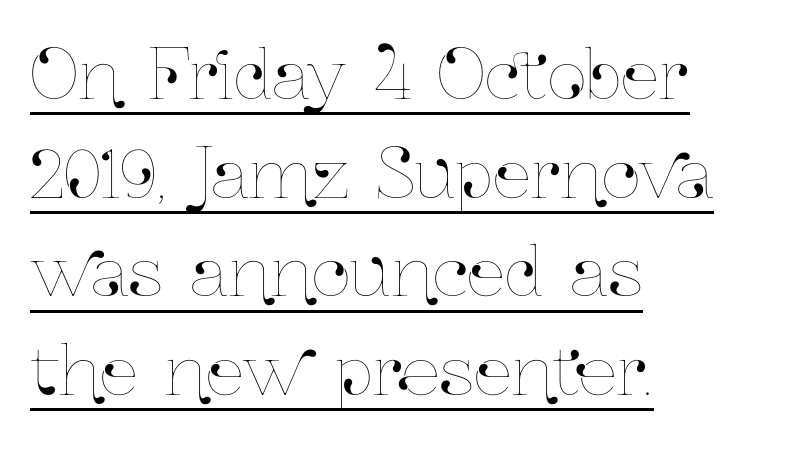
{"italic": "no", "width": "condensed", "stroke_contrast": "low", "x_height": "medium", "monospaced": "no", "underline": "yes", "align": "left", "line_spacing": "normal", "line_spacing_ratio": 1.45, "letter_spacing": "normal", "letter_spacing_em": 0.0, "glyph_px": 68}
